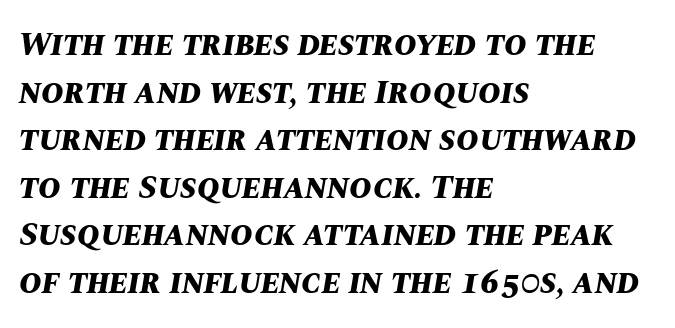
Q: Is the text bold? A: Yes.
Q: Is the text italic (slanted)? A: Yes, it leans right by about 10 degrees.
Q: Is the text underlined? A: No.
Q: How is the paragraph aligned? A: Left-aligned.
Q: Is the spacing between letters normal or unusually wide? A: Normal.
Q: Is the spacing between lines tight, normal or loose? A: Normal.
Q: Width (condensed, normal, or wide)? A: Normal.
Q: Stroke contrast? A: Medium.
Q: x-height? A: Large.
Q: Monospaced? A: No.
